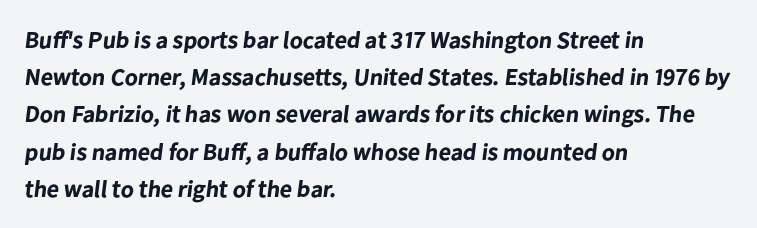
{"bold": "yes", "underline": "no", "align": "left", "line_spacing": "normal", "line_spacing_ratio": 1.55, "letter_spacing": "normal", "letter_spacing_em": 0.0, "glyph_px": 24}
